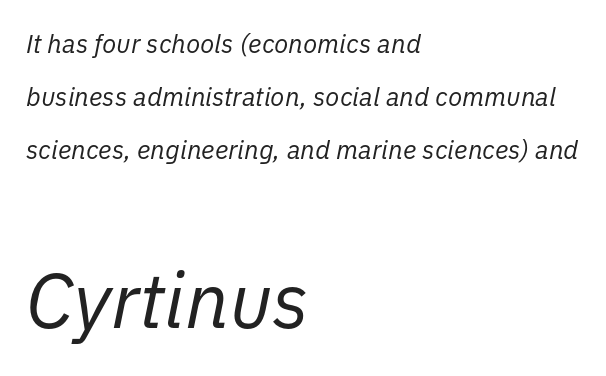
Style check: oblique. One-word summary of the alignment: left. Underlining? Definitely not there. You could call the tracking neutral — neither tight nor loose.
